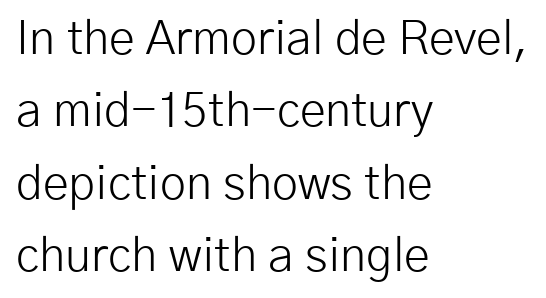
{"serif": "no", "italic": "no", "bold": "no", "weight": "light", "width": "normal", "stroke_contrast": "low", "x_height": "medium", "monospaced": "no", "underline": "no", "align": "left", "line_spacing": "normal", "line_spacing_ratio": 1.54, "letter_spacing": "normal", "letter_spacing_em": 0.0, "glyph_px": 47}
